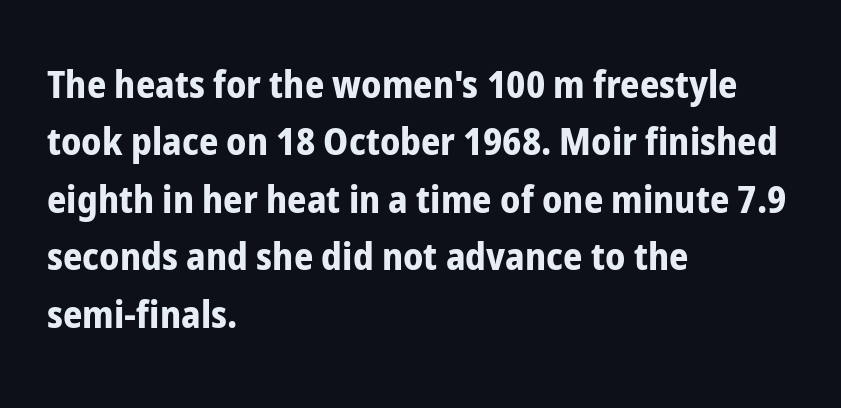
{"serif": "no", "italic": "no", "bold": "yes", "weight": "bold", "width": "condensed", "stroke_contrast": "low", "x_height": "medium", "monospaced": "no", "underline": "no", "align": "left", "line_spacing": "normal", "line_spacing_ratio": 1.51, "letter_spacing": "normal", "letter_spacing_em": 0.0, "glyph_px": 38}
